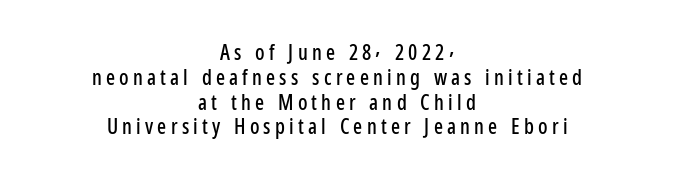
{"italic": "no", "underline": "no", "align": "center", "line_spacing_ratio": 1.18, "letter_spacing": "wide", "letter_spacing_em": 0.2, "glyph_px": 21}
